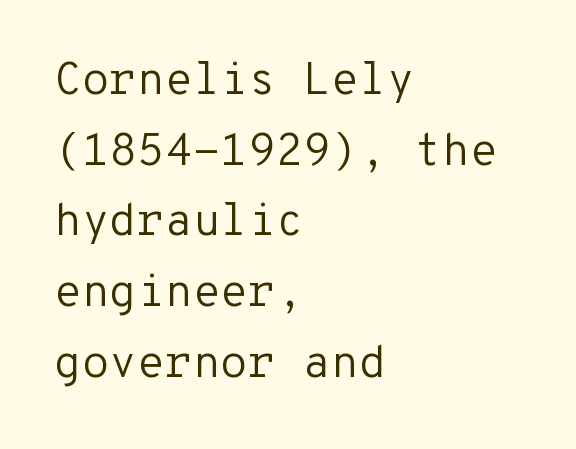
{"serif": "no", "italic": "no", "bold": "no", "weight": "regular", "width": "normal", "stroke_contrast": "low", "x_height": "medium", "monospaced": "yes", "underline": "no", "align": "left", "line_spacing": "normal", "line_spacing_ratio": 1.57, "letter_spacing": "normal", "letter_spacing_em": 0.0, "glyph_px": 45}
